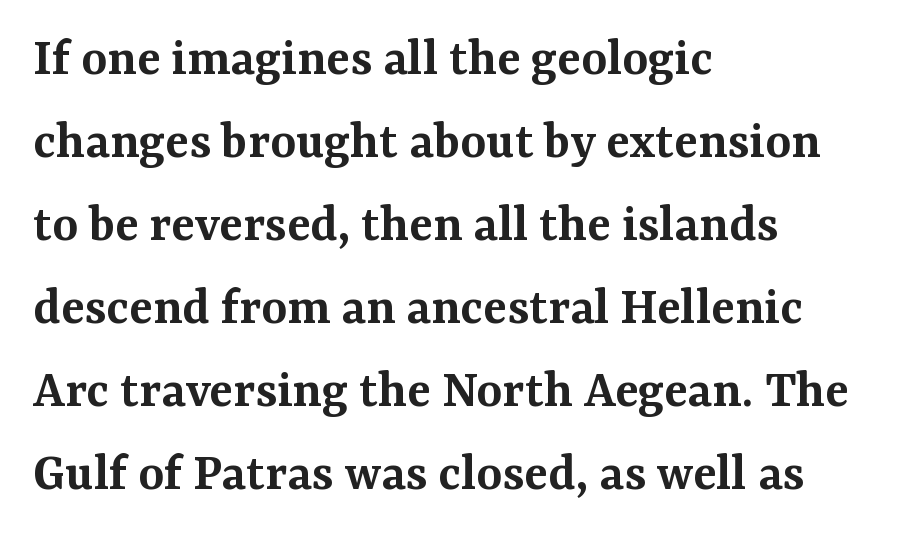
Q: Is the text bold? A: Semi-bold.
Q: Is the text italic (slanted)? A: No, it is upright.
Q: Is the typeface a serif or a sans-serif typeface? A: Serif.
Q: Is the text underlined? A: No.
Q: How is the paragraph aligned? A: Left-aligned.
Q: Is the spacing between letters normal or unusually wide? A: Normal.
Q: Is the spacing between lines tight, normal or loose? A: Normal.
Q: Width (condensed, normal, or wide)? A: Normal.
Q: Stroke contrast? A: Medium.
Q: x-height? A: Medium.
Q: Monospaced? A: No.
